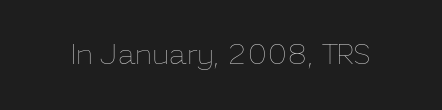
The image shows 29 px thin type, upright; set normal letter spacing, not underlined; low stroke contrast and a medium x-height.
